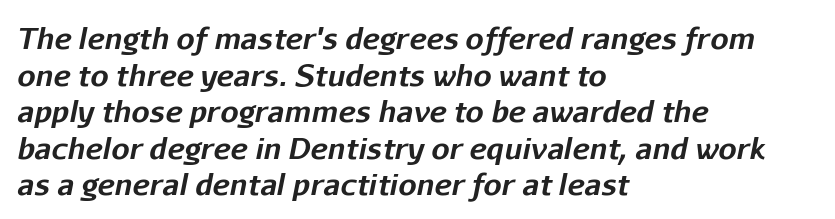
The zone under the glyphs is completely vacant. Note the varied advance widths — an 'i' is clearly narrower than an 'm'. Vertically, the passage feels balanced, rows spaced as you'd expect. Teacher's note: observe the even left margin — that is flush-left alignment. Between one letter and the next there's only the usual sliver of space. Italic? Definitely — the glyphs are oblique.
